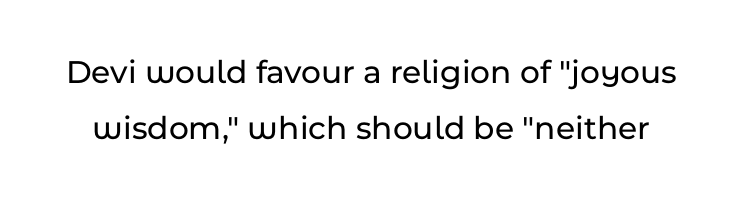
The image shows 34 px sans-serif type, upright; set normal line spacing (1.64x), normal letter spacing, not underlined; low stroke contrast and a medium x-height.
